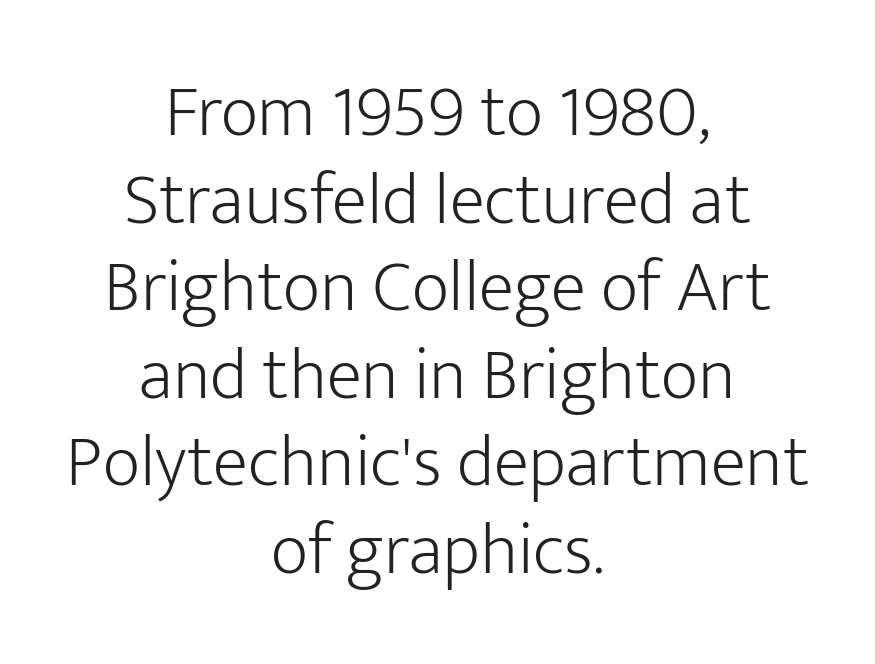
Descenders are the only things crossing below the line. The face used here is a sans, in the tradition of grotesques and geometrics. These lines are rendered in a variable-pitch font. How are the letters spaced? Ordinarily, with no added tracking.
